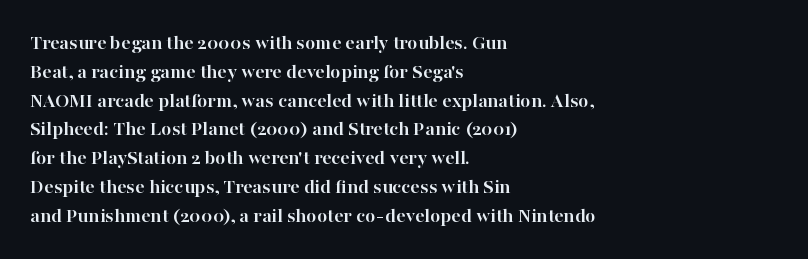
The image shows 21 px bold type, upright; set left-aligned, normal line spacing (1.37x), normal letter spacing, not underlined.
